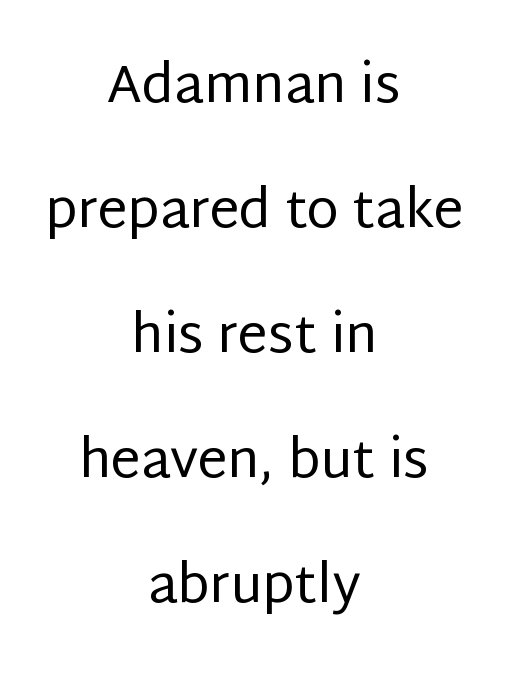
Q: Is the text bold? A: No.
Q: Is the text italic (slanted)? A: No, it is upright.
Q: Is the typeface a serif or a sans-serif typeface? A: Sans-serif.
Q: Is the text underlined? A: No.
Q: How is the paragraph aligned? A: Centered.
Q: Is the spacing between letters normal or unusually wide? A: Normal.
Q: Is the spacing between lines tight, normal or loose? A: Loose.
Q: Width (condensed, normal, or wide)? A: Normal.
Q: Stroke contrast? A: Low.
Q: x-height? A: Large.
Q: Monospaced? A: No.
